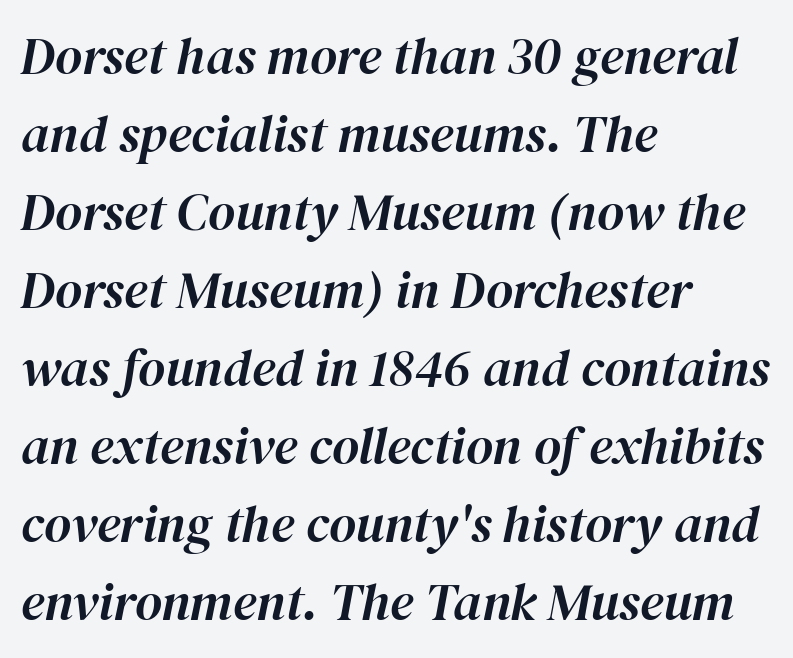
Slant detected: the letters are inclined. The lines in this sample share a left origin and differ only in where they stop. Note the varied advance widths — an 'i' is clearly narrower than an 'm'. The space beneath each line is pristine and unruled.
